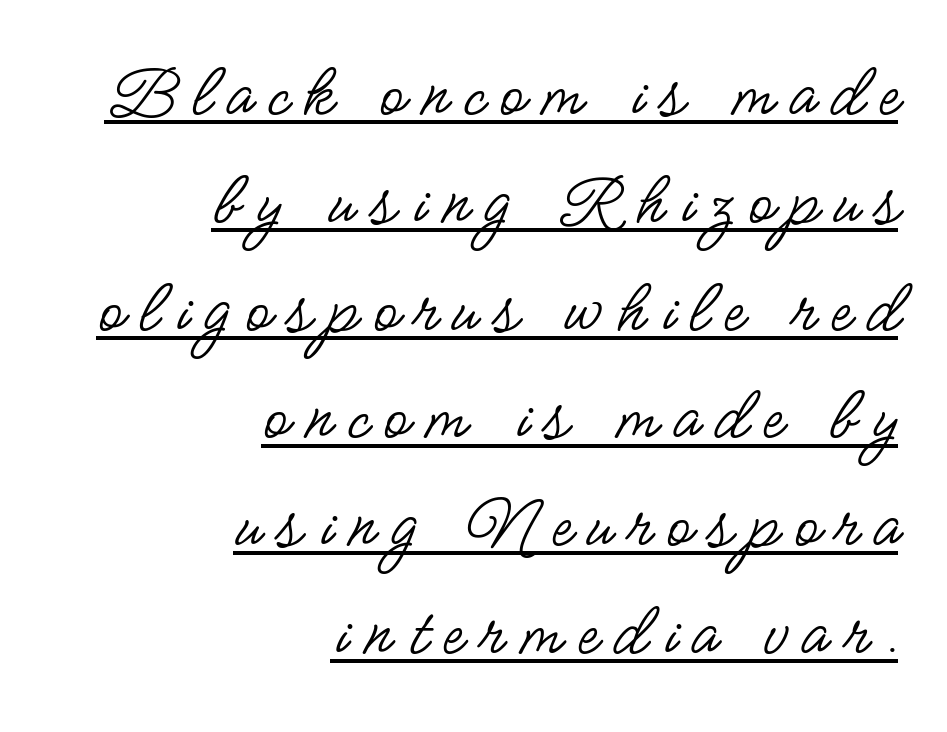
Leftover space on each line is placed entirely before the opening word. The leading is moderate, giving the passage an even texture. Someone cranked the tracking dial way up on this one.
